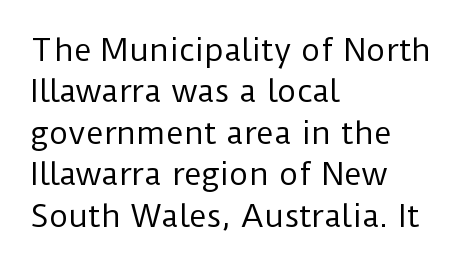
The image shows 30 px regular-weight sans-serif type, upright; set left-aligned, normal line spacing (1.38x), normal letter spacing, not underlined; low stroke contrast and a medium x-height.
